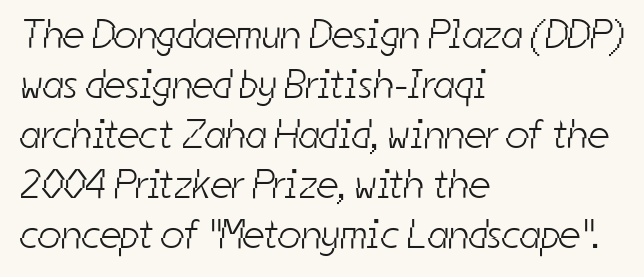
Default kerning and tracking; the words read as compact shapes. Decoration check: the copy has no underline. Character widths vary here, with narrow letters taking less room than wide ones. Alignment: flush left.
